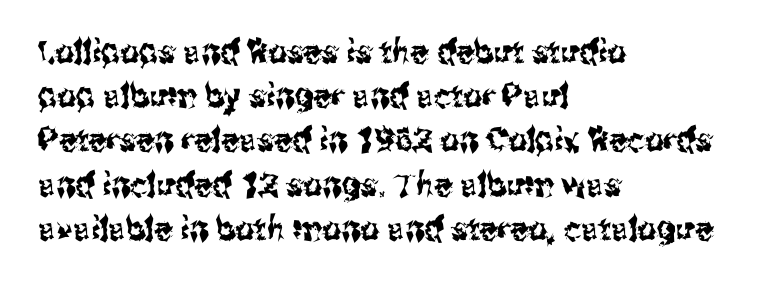
Q: Is the text italic (slanted)? A: No, it is upright.
Q: Is the typeface a serif or a sans-serif typeface? A: Sans-serif.
Q: Is the text underlined? A: No.
Q: How is the paragraph aligned? A: Left-aligned.
Q: Is the spacing between letters normal or unusually wide? A: Normal.
Q: Is the spacing between lines tight, normal or loose? A: Normal.
Q: Width (condensed, normal, or wide)? A: Condensed.
Q: Stroke contrast? A: Medium.
Q: x-height? A: Medium.
Q: Monospaced? A: No.
